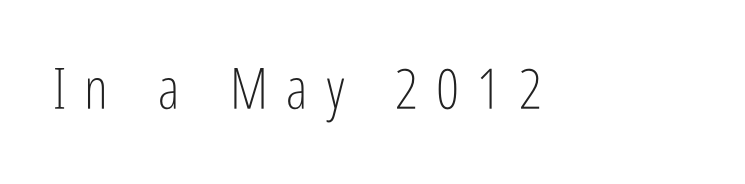
Q: Is the text bold? A: No.
Q: Is the text italic (slanted)? A: No, it is upright.
Q: Is the typeface a serif or a sans-serif typeface? A: Sans-serif.
Q: Is the text underlined? A: No.
Q: Is the spacing between letters normal or unusually wide? A: Unusually wide.
Q: Width (condensed, normal, or wide)? A: Condensed.
Q: Stroke contrast? A: Low.
Q: x-height? A: Medium.
Q: Monospaced? A: No.
